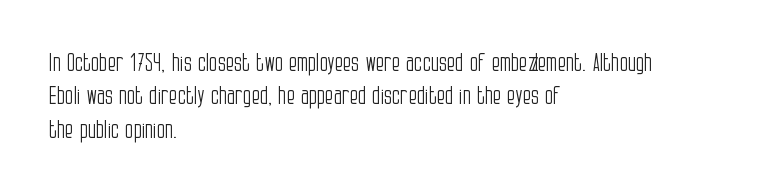
The image shows 24 px text type, upright; set left-aligned, normal line spacing (1.39x), normal letter spacing, not underlined.
